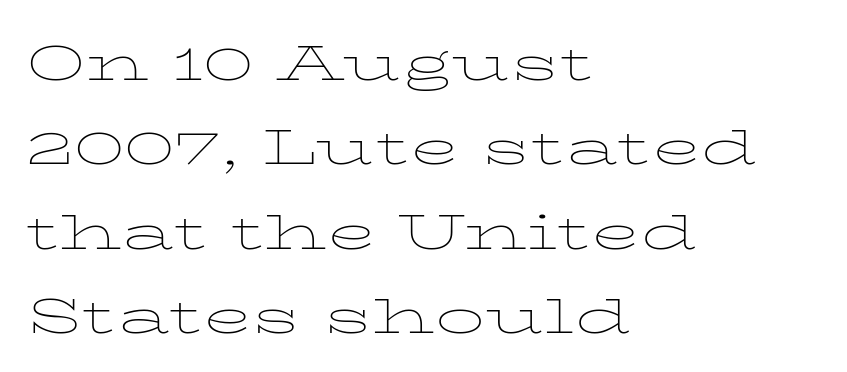
{"italic": "no", "bold": "no", "weight": "thin", "width": "wide", "stroke_contrast": "low", "x_height": "medium", "monospaced": "no", "underline": "no", "align": "left", "line_spacing": "normal", "line_spacing_ratio": 1.3, "letter_spacing": "normal", "letter_spacing_em": 0.0, "glyph_px": 65}
